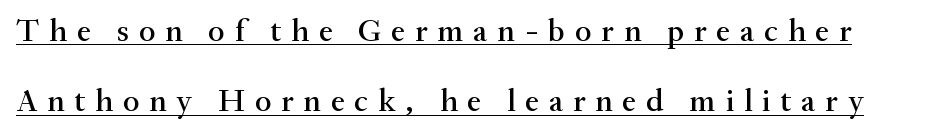
The image shows 32 px serif type, upright; set loose line spacing (2.2x), unusually wide letter spacing (+0.31 em), underlined; medium stroke contrast and a small x-height.
